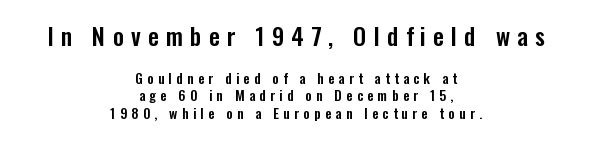
{"italic": "no", "underline": "no", "align": "center", "line_spacing": "normal", "line_spacing_ratio": 1.27, "letter_spacing": "wide", "letter_spacing_em": 0.3, "larger_block": "first", "size_ratio": 1.71, "glyph_px": 24}
